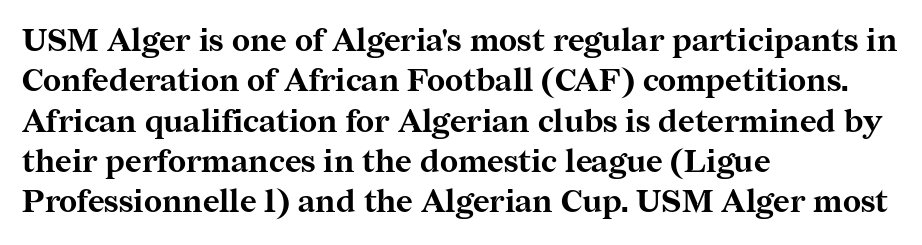
{"serif": "yes", "italic": "no", "bold": "yes", "weight": "bold", "width": "normal", "stroke_contrast": "medium", "x_height": "medium", "monospaced": "no", "underline": "no", "align": "left", "line_spacing": "normal", "line_spacing_ratio": 1.26, "letter_spacing": "normal", "letter_spacing_em": 0.0, "glyph_px": 32}
